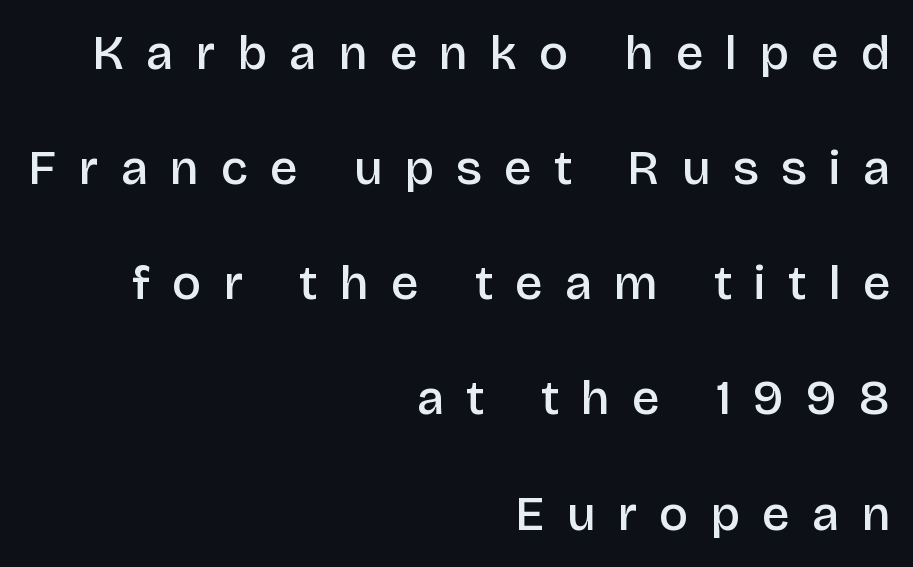
A student would call this right alignment; a typographer would say flush right, rag left. Short note: letters widely spaced. Descenders hang freely into open space. Does the weight exceed regular? Yes, but only to semibold. This block would shrink considerably if given ordinary leading; it's expanded now.
